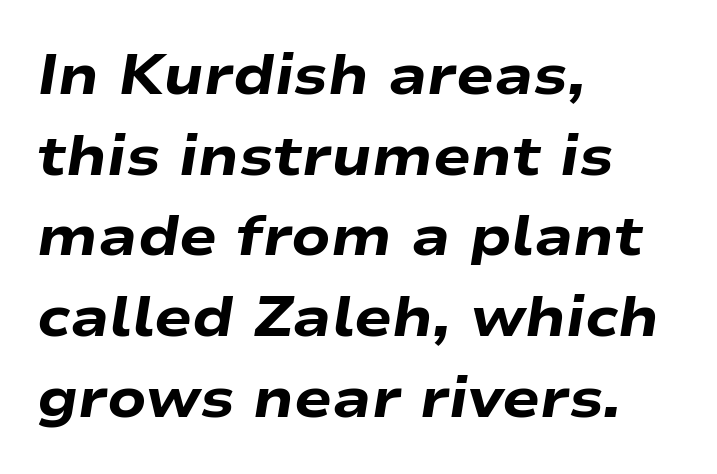
The image shows 56 px heavy, wide type, italic (leaning right); set left-aligned, normal line spacing (1.44x), normal letter spacing, not underlined; low stroke contrast and a medium x-height.
